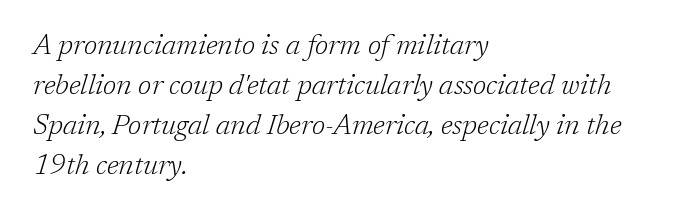
You can tell it's italic because the verticals aren't actually vertical. The leading is moderate, giving the passage an even texture. The setting favours the left margin, as ordinary paragraphs usually do. Do the characters align in a grid? No, the font is proportional. Does extra space separate the letters? No, they use regular spacing.
